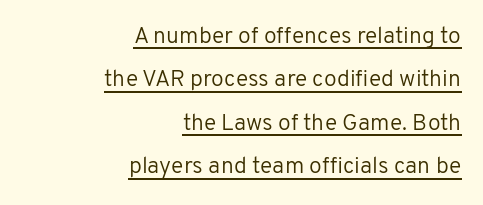
Emphasis is given by a line drawn under the lettering. Between one letter and the next there's only the usual sliver of space. Think standard paragraph weight, or any step lighter than that. These lines were composed using upright roman letters. Every row of glyphs terminates at an identical x-position on the right.
